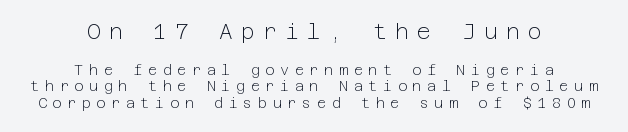
The image shows 21 px text type, upright; set centered, line spacing 1.19x, unusually wide letter spacing (+0.4 em), not underlined; the first (top) block is 1.5x larger.
